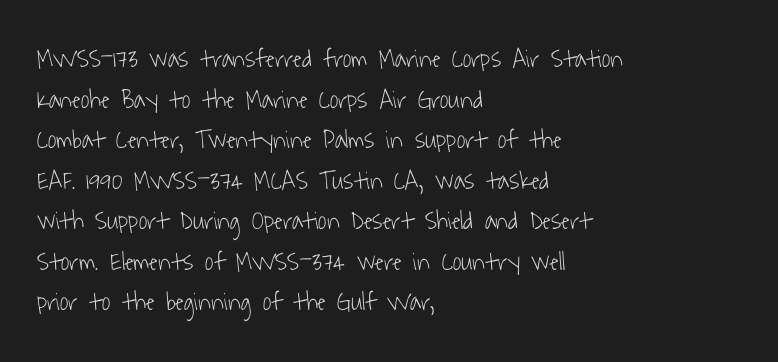
Q: Is the text bold? A: No.
Q: Is the text underlined? A: No.
Q: How is the paragraph aligned? A: Left-aligned.
Q: Is the spacing between letters normal or unusually wide? A: Normal.
Q: Is the spacing between lines tight, normal or loose? A: Normal.
